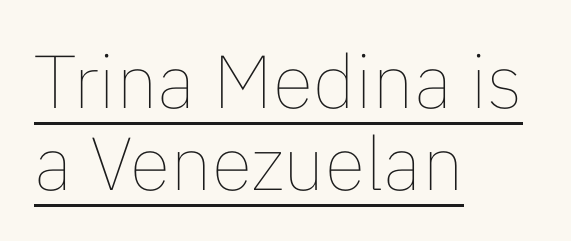
{"italic": "no", "bold": "no", "weight": "thin", "width": "normal", "stroke_contrast": "low", "x_height": "medium", "monospaced": "no", "underline": "yes", "align": "left", "line_spacing": "tight", "line_spacing_ratio": 1.09, "letter_spacing": "normal", "letter_spacing_em": 0.0, "glyph_px": 75}
